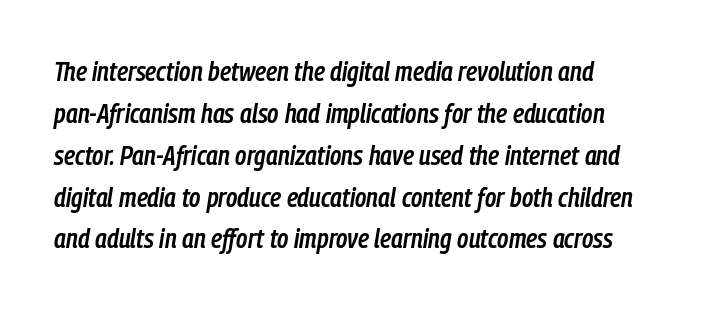
Q: Is the text bold? A: Semi-bold.
Q: Is the text italic (slanted)? A: Yes, it leans right by about 9 degrees.
Q: Is the text underlined? A: No.
Q: How is the paragraph aligned? A: Left-aligned.
Q: Is the spacing between letters normal or unusually wide? A: Normal.
Q: Is the spacing between lines tight, normal or loose? A: Normal.
